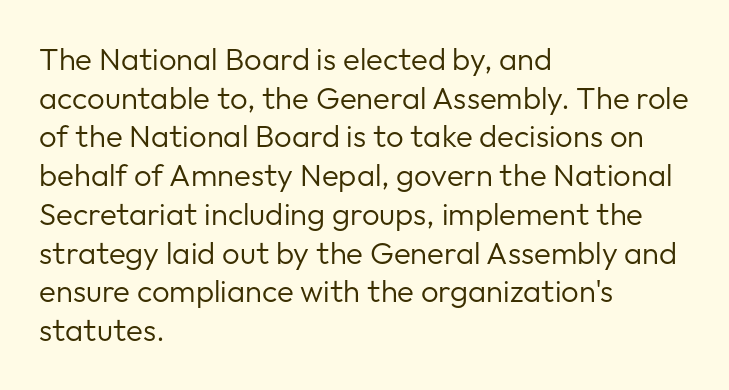
Q: Is the text bold? A: No.
Q: Is the text italic (slanted)? A: No, it is upright.
Q: Is the typeface a serif or a sans-serif typeface? A: Sans-serif.
Q: Is the text underlined? A: No.
Q: How is the paragraph aligned? A: Left-aligned.
Q: Is the spacing between letters normal or unusually wide? A: Normal.
Q: Is the spacing between lines tight, normal or loose? A: Normal.
Q: Width (condensed, normal, or wide)? A: Normal.
Q: Stroke contrast? A: Low.
Q: x-height? A: Medium.
Q: Monospaced? A: No.
